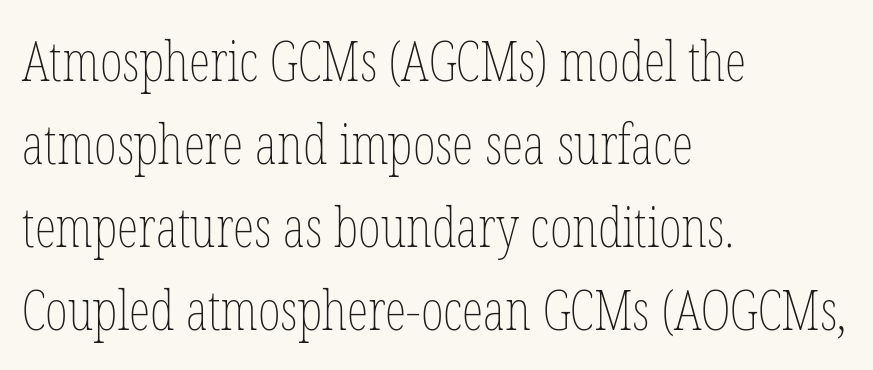
Unbolded letterforms with no extra heft. This rendering uses left alignment, leaving the right contour irregular. What stands out about the letter spacing? Nothing — it is the standard amount. If you measured baseline to baseline, you'd find a middling distance.
